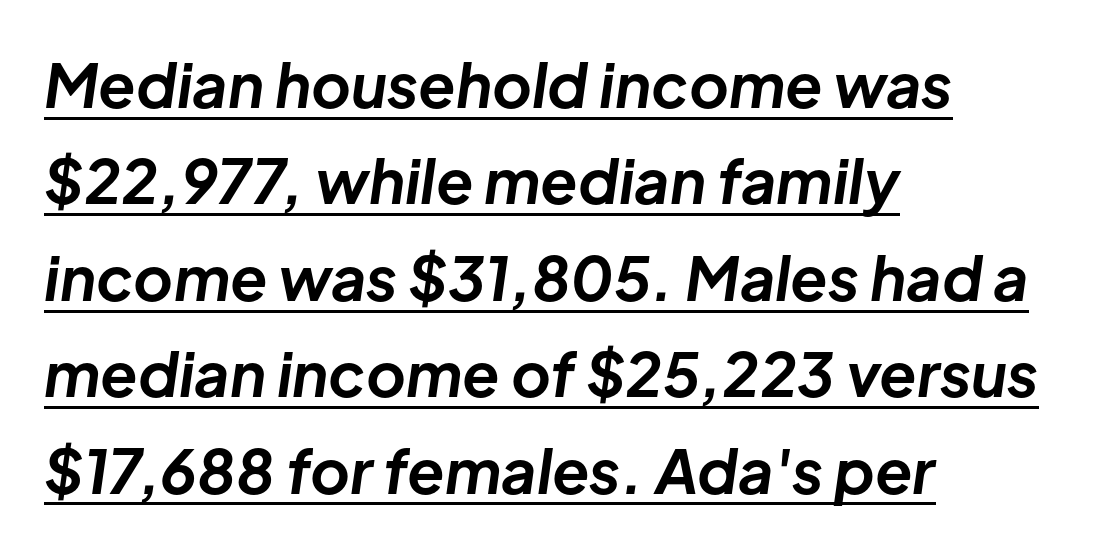
The image shows 61 px bold type, italic (leaning right); set left-aligned, normal line spacing (1.58x), normal letter spacing, underlined; low stroke contrast and a medium x-height.
